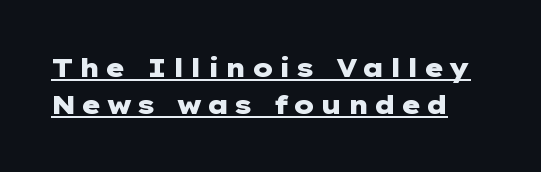
{"italic": "no", "bold": "yes", "underline": "yes", "line_spacing": "normal", "line_spacing_ratio": 1.41, "glyph_px": 26}
